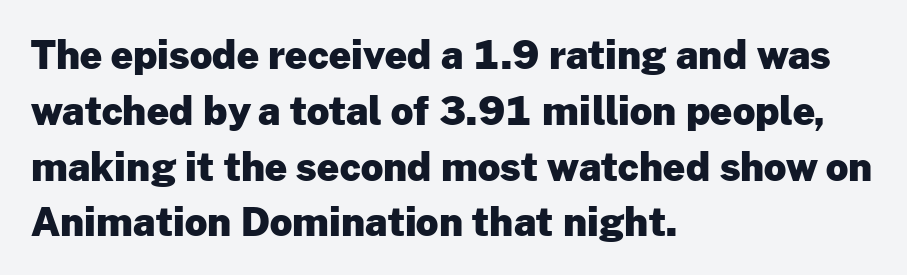
Strokes here are thick enough to call this a true bold. The baseline area is clear. You can tell from the bare stems that sans-serif type was used. The face used here is proportionally spaced, like ordinary book or web type. You could call the tracking neutral — neither tight nor loose. Is there much room between lines? A standard amount, neither cramped nor airy.
